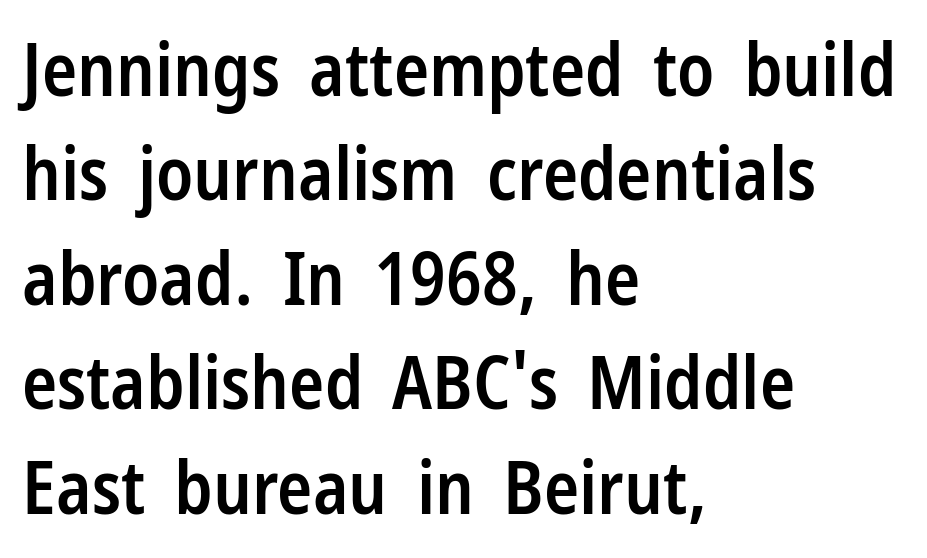
The image shows 73 px semibold, condensed sans-serif type, upright; set left-aligned, normal line spacing (1.43x), normal letter spacing, not underlined; low stroke contrast and a medium x-height.
